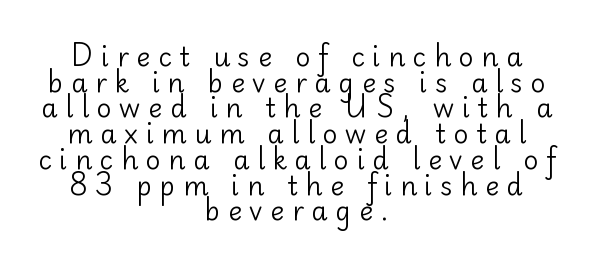
Honestly, the letter spacing is so wide it's the main thing you notice. Each line is balanced around a shared central axis. What's the leading like? Squeezed, with rows nearly overlapping. The specimen reads as upright at a glance. Counters stay open thanks to moderate or lighter strokes. The area under the type is left untouched.
